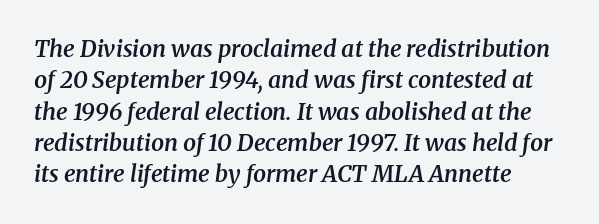
{"italic": "yes", "lean": "right", "slant_degrees": 8, "bold": "semi", "underline": "no", "align": "left", "line_spacing": "normal", "line_spacing_ratio": 1.36, "letter_spacing": "normal", "letter_spacing_em": 0.0, "glyph_px": 23}
